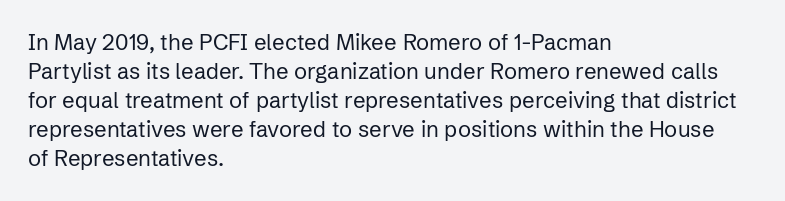
Q: Is the text bold? A: No.
Q: Is the text italic (slanted)? A: No, it is upright.
Q: Is the text underlined? A: No.
Q: How is the paragraph aligned? A: Left-aligned.
Q: Is the spacing between letters normal or unusually wide? A: Normal.
Q: Is the spacing between lines tight, normal or loose? A: Normal.
